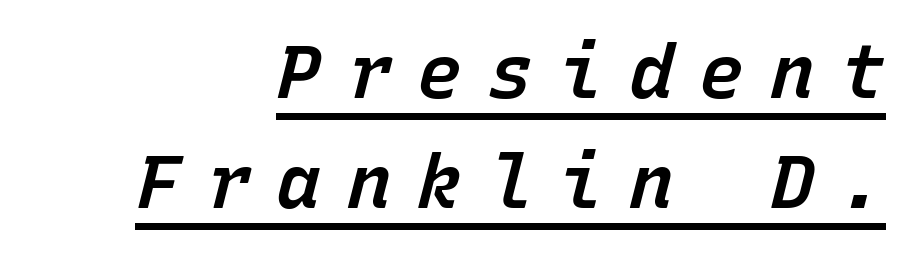
The image shows 75 px semibold type, italic (leaning right), monospaced; set right-aligned, normal line spacing (1.47x), unusually wide letter spacing (+0.34 em), underlined; low stroke contrast and a medium x-height.
